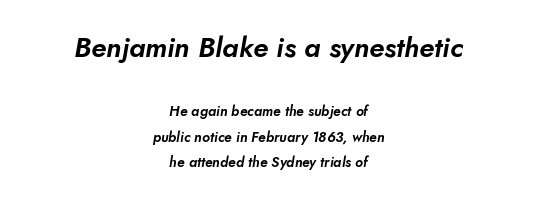
The horizontal fit of the characters is conventional and even. The designer gave the opening block more size than the closing block. In terms of letterform style, serifs are entirely absent. Centered paragraph, ragged on both sides.
